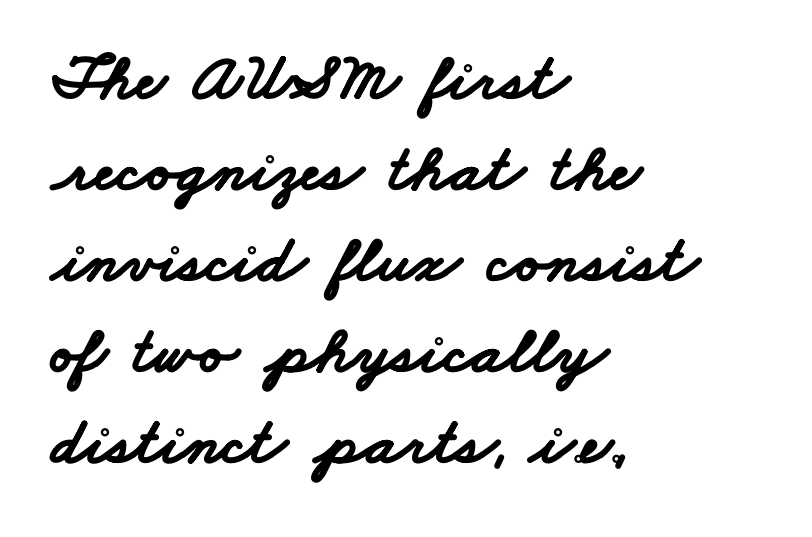
{"serif": "no", "bold": "yes", "weight": "bold", "width": "wide", "stroke_contrast": "low", "x_height": "small", "monospaced": "no", "underline": "no", "align": "left", "line_spacing": "normal", "line_spacing_ratio": 1.36, "letter_spacing": "normal", "letter_spacing_em": 0.0, "glyph_px": 67}
